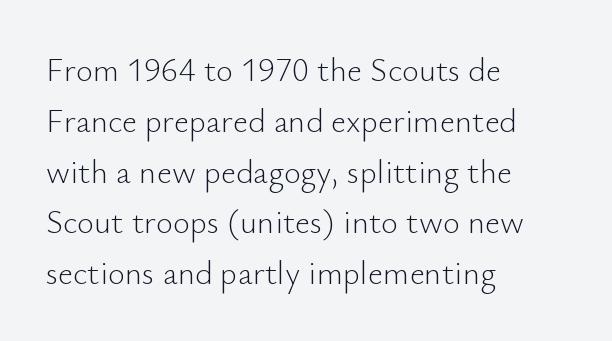
The image shows 33 px light sans-serif type, upright; set left-aligned, normal line spacing (1.54x), normal letter spacing, not underlined; low stroke contrast and a small x-height.
